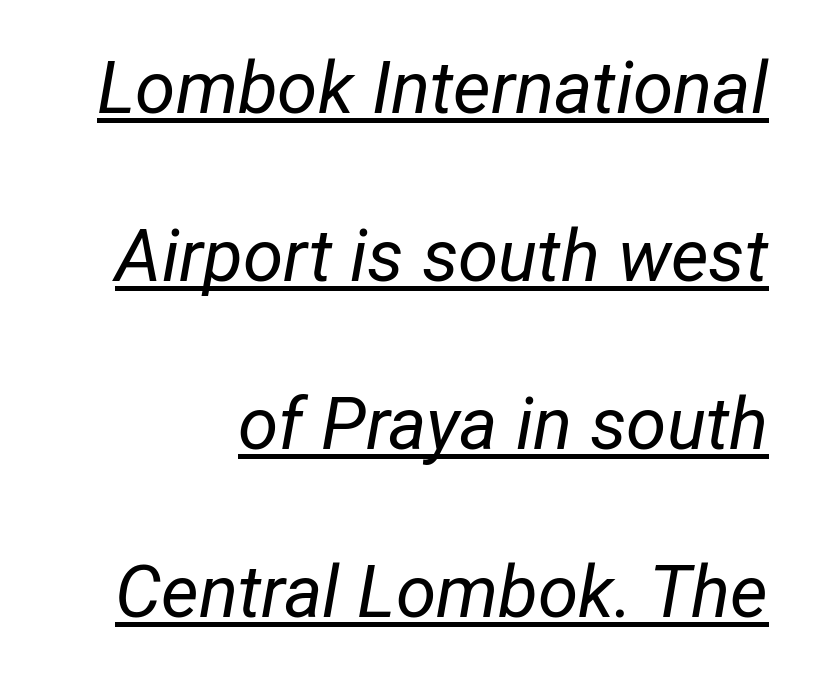
A typographer would call this underscored text. The letters are slanted; this is an italic face. This is not heavy type; no bold has been used. Character widths vary here, with narrow letters taking less room than wide ones. Nothing unusual about the tracking: characters are spaced as the font intends.
